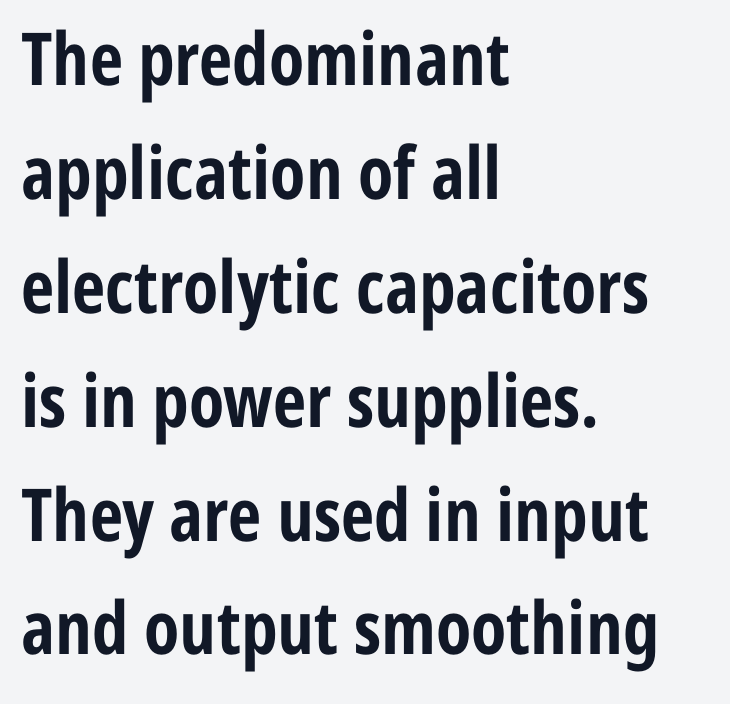
The image shows 73 px bold, condensed sans-serif type, upright; set left-aligned, normal line spacing (1.56x), normal letter spacing, not underlined; low stroke contrast and a medium x-height.
